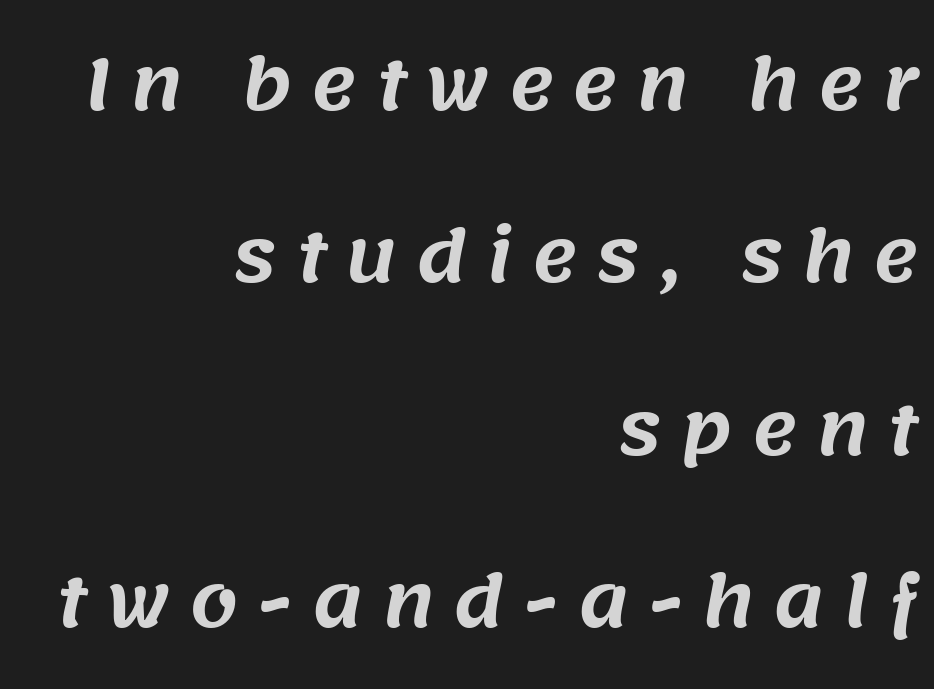
The image shows 69 px sans-serif type; set right-aligned, loose line spacing (2.5x), unusually wide letter spacing (+0.27 em), not underlined; medium stroke contrast and a large x-height.
